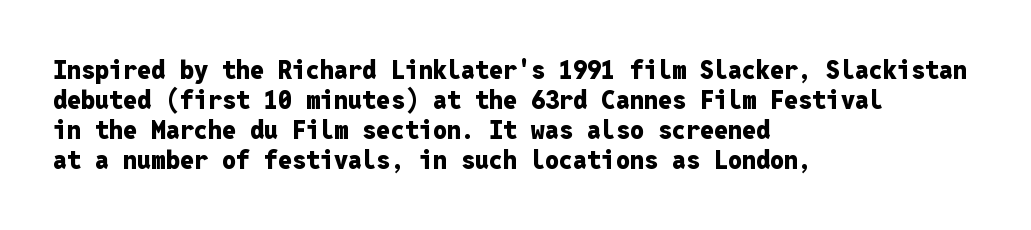
{"italic": "no", "bold": "yes", "underline": "no", "align": "left", "line_spacing_ratio": 1.2, "letter_spacing": "normal", "letter_spacing_em": 0.0, "glyph_px": 25}
